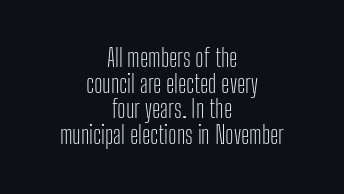
The image shows 24 px text type, upright; set centered, tight line spacing (1.07x), normal letter spacing, not underlined.
